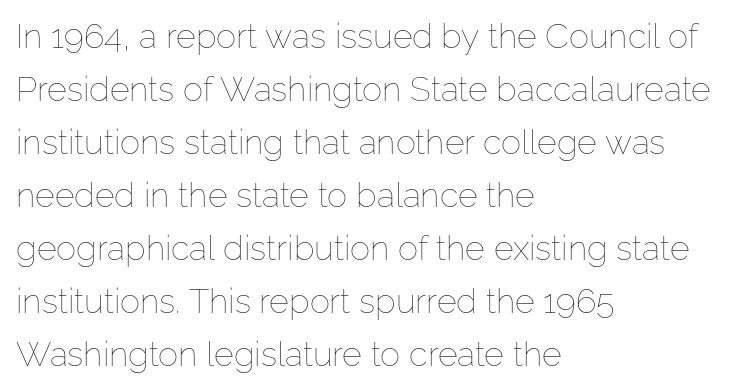
The image shows 34 px thin type, upright; set left-aligned, normal line spacing (1.56x), normal letter spacing, not underlined; low stroke contrast and a medium x-height.
